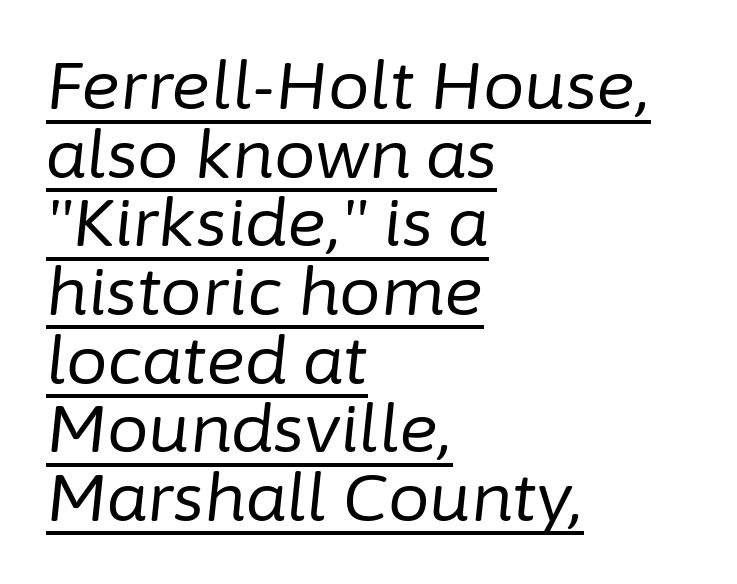
{"italic": "yes", "lean": "right", "slant_degrees": 6, "bold": "no", "weight": "regular", "width": "normal", "stroke_contrast": "low", "x_height": "medium", "monospaced": "no", "underline": "yes", "align": "left", "line_spacing": "tight", "line_spacing_ratio": 1.04, "letter_spacing": "normal", "letter_spacing_em": 0.0, "glyph_px": 66}
